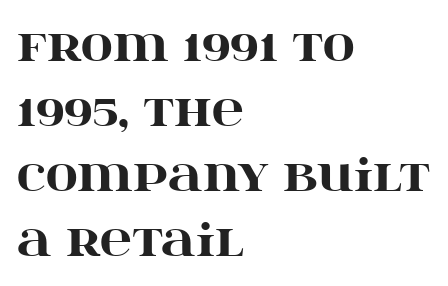
A student would call this left alignment; a typographer would say flush left, rag right. Only glyphs here, with clear space below each row. These lines are rendered in a variable-pitch font. Font category for this specimen: serif.
